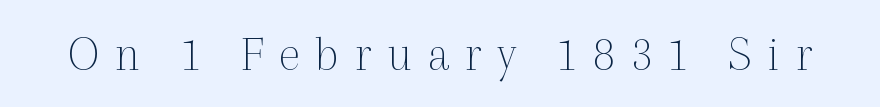
Weight class: somewhere from thin through regular. Descender tails drop into unmarked territory. Think of a printed novel: that variable character pitch is what you see here. The letters carry serifs — small finishing strokes at the ends of their stems.
